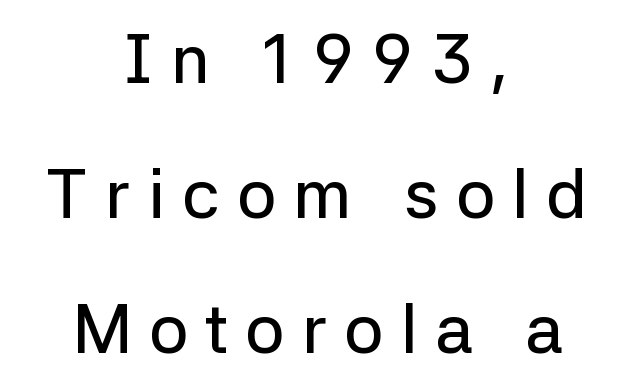
{"serif": "no", "italic": "no", "width": "normal", "stroke_contrast": "low", "x_height": "medium", "monospaced": "no", "underline": "no", "align": "center", "line_spacing": "loose", "line_spacing_ratio": 1.96, "letter_spacing": "wide", "letter_spacing_em": 0.25, "glyph_px": 69}
